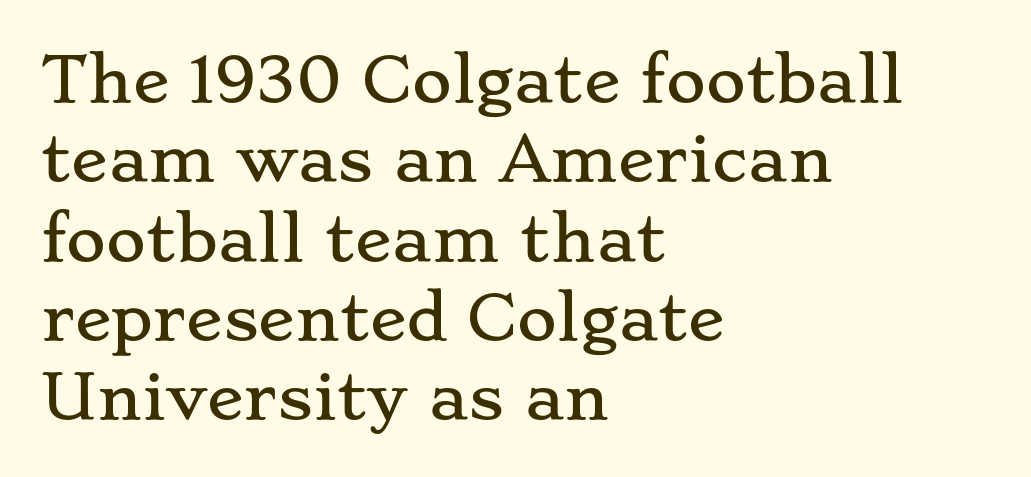
When letters stand straight like this, we call the style roman or upright. Casual observation: everything's shoved over to the left. Character widths vary here, with narrow letters taking less room than wide ones. Tracking here is standard; glyphs follow each other at the usual distance.
